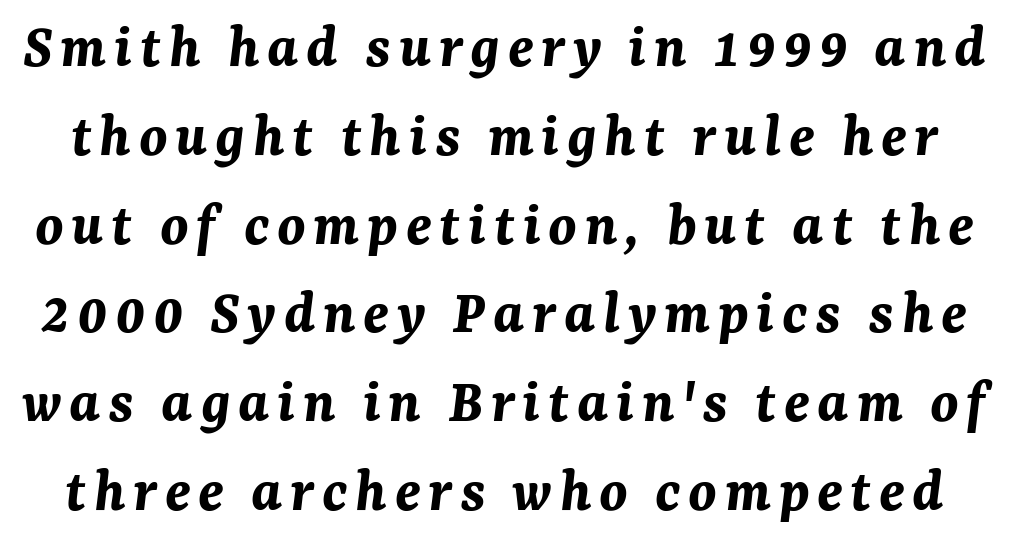
{"italic": "yes", "lean": "right", "slant_degrees": 7, "bold": "yes", "weight": "bold", "width": "normal", "stroke_contrast": "medium", "x_height": "medium", "monospaced": "no", "underline": "no", "line_spacing": "normal", "line_spacing_ratio": 1.41, "glyph_px": 63}
